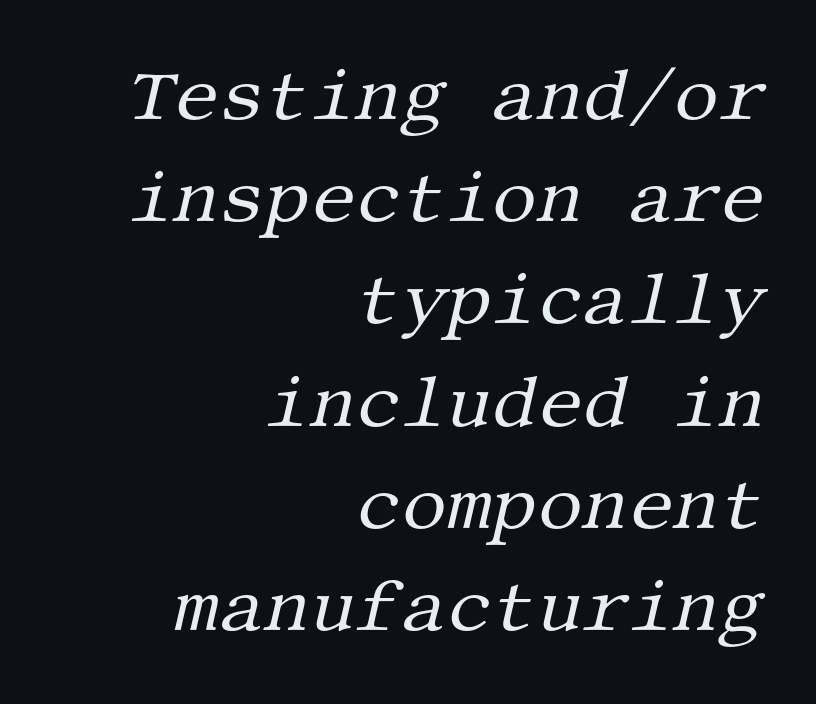
{"serif": "yes", "italic": "yes", "lean": "right", "slant_degrees": 13, "bold": "no", "weight": "regular", "width": "normal", "stroke_contrast": "medium", "x_height": "large", "underline": "no", "align": "right", "line_spacing": "normal", "line_spacing_ratio": 1.44, "letter_spacing": "normal", "letter_spacing_em": 0.0, "glyph_px": 71}
